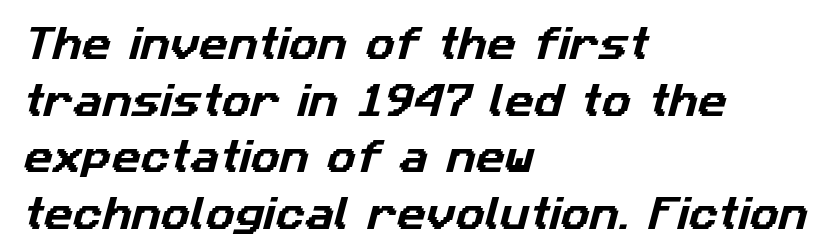
The image shows 36 px sans-serif type; set left-aligned, normal line spacing (1.57x), normal letter spacing, not underlined; low stroke contrast and a medium x-height.
